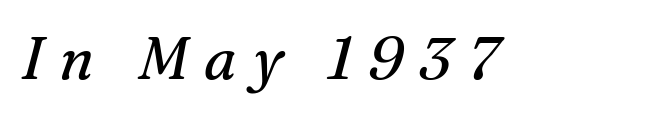
Observe the lean: these are italic letterforms. Look at the tracking — it's clearly loosened, letters drifting apart. The letters advance in unequal steps, a hallmark of proportional type. Little horizontal feet cap the strokes, marking this as serif type.
